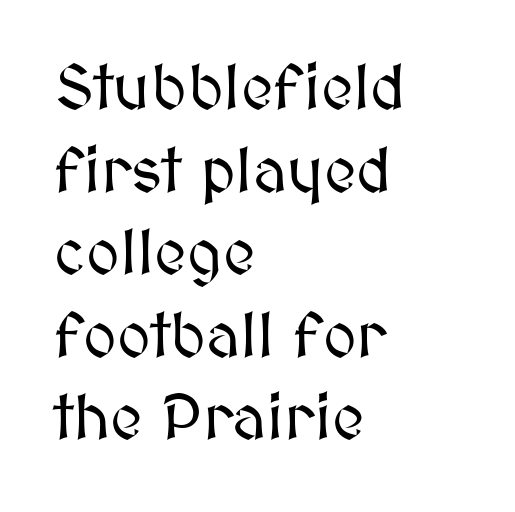
The image shows 64 px text type, upright; set left-aligned, normal line spacing (1.29x), normal letter spacing, not underlined; medium stroke contrast and a medium x-height.
